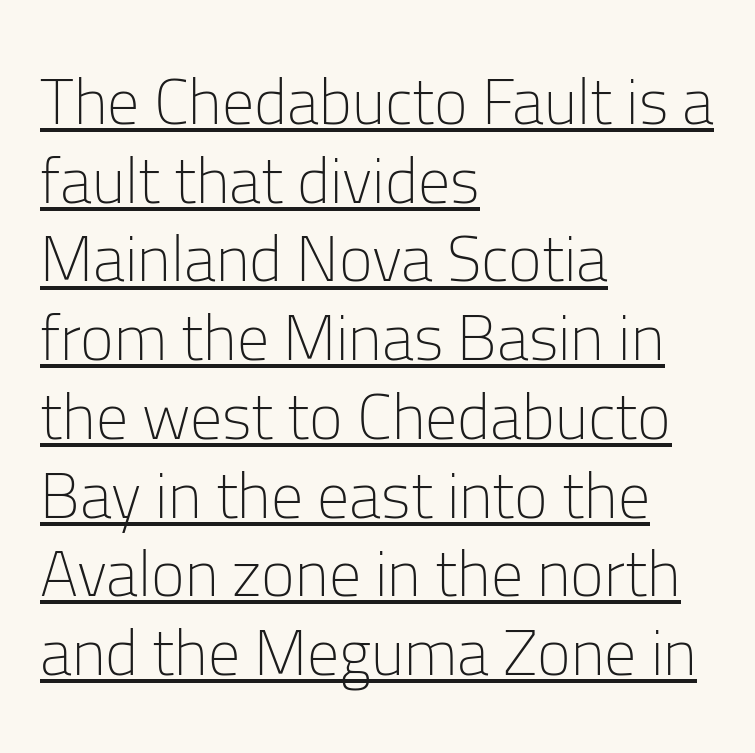
Q: Is the text bold? A: No.
Q: Is the text italic (slanted)? A: No, it is upright.
Q: Is the typeface a serif or a sans-serif typeface? A: Sans-serif.
Q: Is the text underlined? A: Yes.
Q: How is the paragraph aligned? A: Left-aligned.
Q: Is the spacing between letters normal or unusually wide? A: Normal.
Q: Width (condensed, normal, or wide)? A: Normal.
Q: Stroke contrast? A: Low.
Q: x-height? A: Medium.
Q: Monospaced? A: No.
